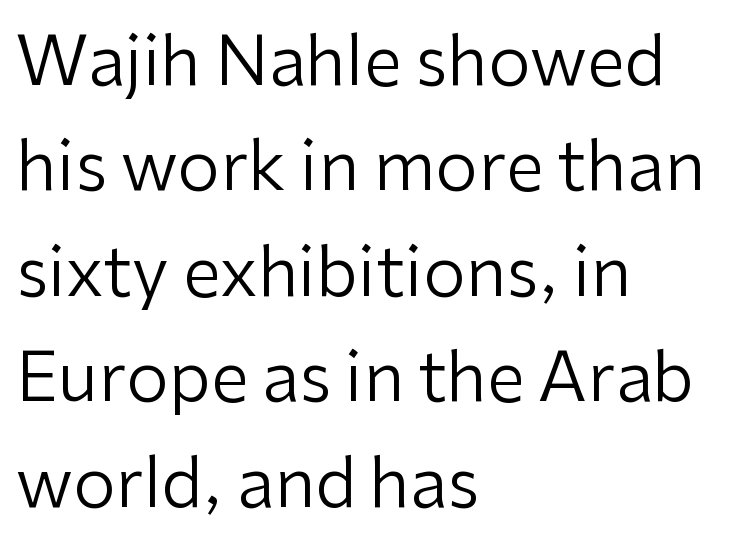
The image shows 68 px regular-weight sans-serif type, upright; set left-aligned, normal line spacing (1.55x), normal letter spacing, not underlined; low stroke contrast and a medium x-height.
